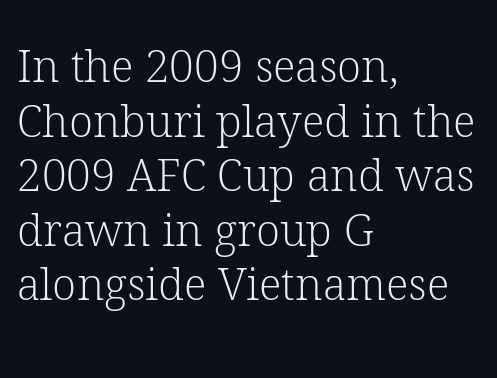
{"serif": "yes", "italic": "no", "bold": "no", "weight": "light", "width": "normal", "stroke_contrast": "low", "x_height": "medium", "monospaced": "no", "underline": "no", "align": "left", "line_spacing_ratio": 1.24, "letter_spacing": "normal", "letter_spacing_em": 0.0, "glyph_px": 44}
